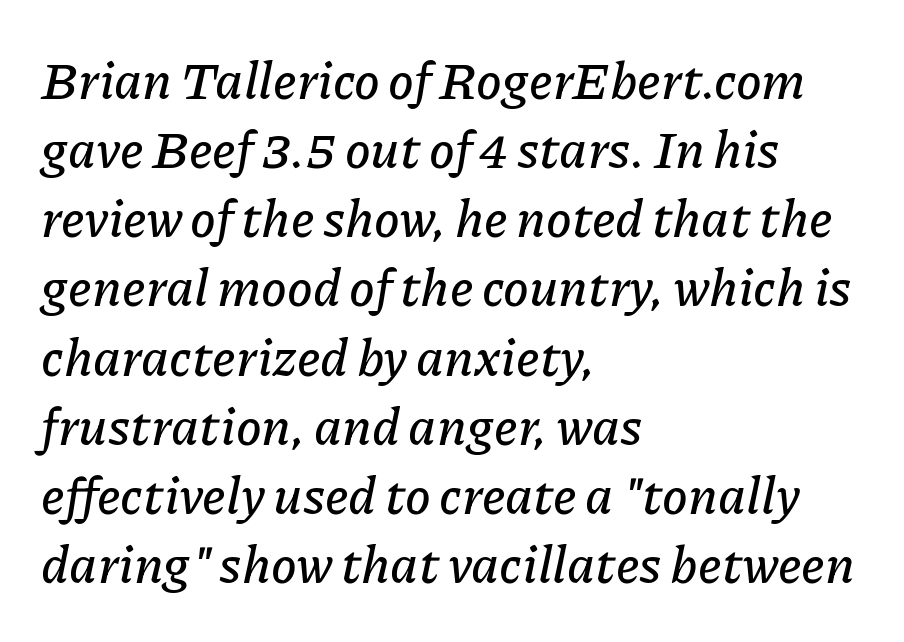
Q: Is the text italic (slanted)? A: Yes, it leans right by about 11 degrees.
Q: Is the text underlined? A: No.
Q: How is the paragraph aligned? A: Left-aligned.
Q: Is the spacing between letters normal or unusually wide? A: Normal.
Q: Is the spacing between lines tight, normal or loose? A: Normal.
Q: Width (condensed, normal, or wide)? A: Normal.
Q: Stroke contrast? A: Low.
Q: x-height? A: Medium.
Q: Monospaced? A: No.
